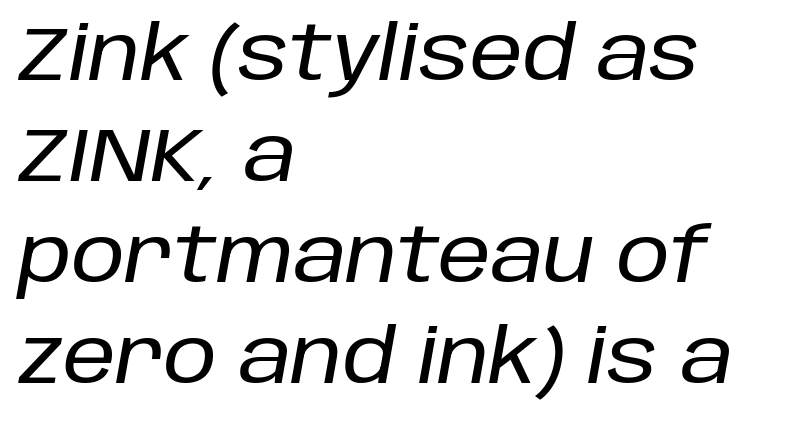
Looks like regular typesetting: each glyph gets only the width it needs. If you drew a ruler down the left edge, every line would touch it. The rendering applies a slant to the glyphs. The rows are spaced the way most documents space them. The words here are not underlined.
